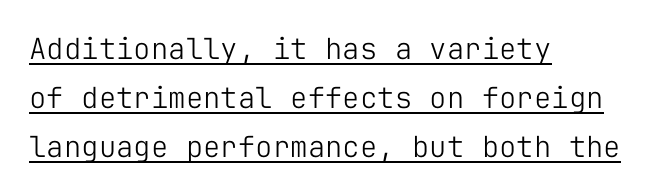
{"serif": "no", "italic": "no", "bold": "no", "weight": "light", "width": "normal", "stroke_contrast": "low", "x_height": "medium", "monospaced": "yes", "underline": "yes", "align": "left", "line_spacing": "normal", "line_spacing_ratio": 1.69, "letter_spacing": "normal", "letter_spacing_em": 0.0, "glyph_px": 29}
